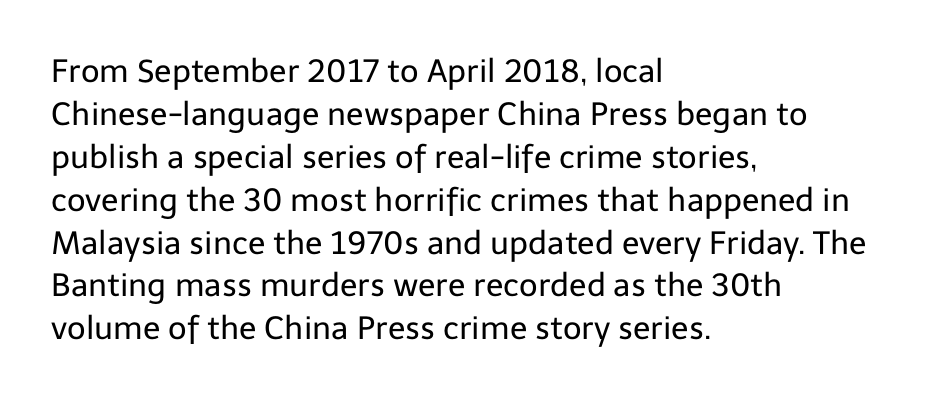
Q: Is the text bold? A: No.
Q: Is the text italic (slanted)? A: No, it is upright.
Q: Is the typeface a serif or a sans-serif typeface? A: Sans-serif.
Q: Is the text underlined? A: No.
Q: How is the paragraph aligned? A: Left-aligned.
Q: Is the spacing between letters normal or unusually wide? A: Normal.
Q: Is the spacing between lines tight, normal or loose? A: Normal.
Q: Width (condensed, normal, or wide)? A: Normal.
Q: Stroke contrast? A: Low.
Q: x-height? A: Medium.
Q: Monospaced? A: No.
